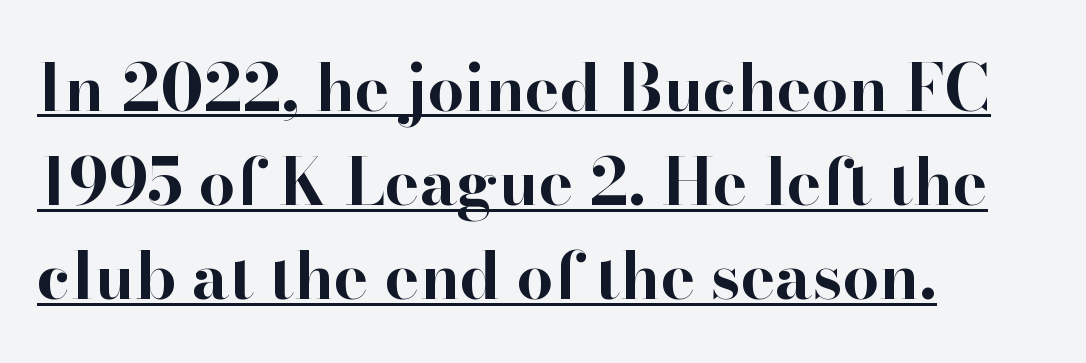
Q: Is the text bold? A: Yes.
Q: Is the text italic (slanted)? A: No, it is upright.
Q: Is the typeface a serif or a sans-serif typeface? A: Serif.
Q: Is the text underlined? A: Yes.
Q: How is the paragraph aligned? A: Left-aligned.
Q: Is the spacing between letters normal or unusually wide? A: Normal.
Q: Is the spacing between lines tight, normal or loose? A: Normal.
Q: Width (condensed, normal, or wide)? A: Normal.
Q: Stroke contrast? A: High.
Q: x-height? A: Small.
Q: Monospaced? A: No.
